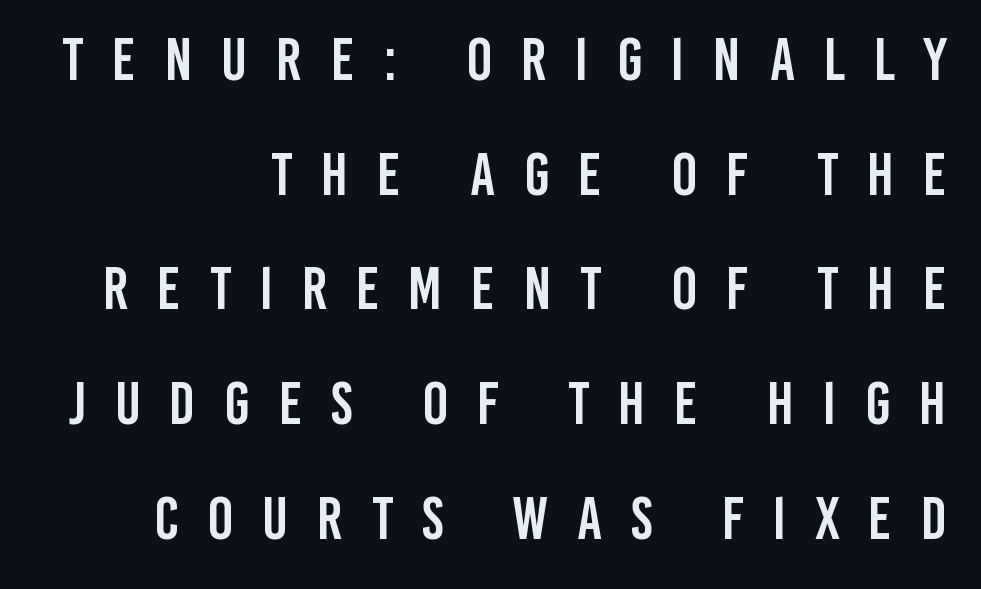
Q: Is the text italic (slanted)? A: No, it is upright.
Q: Is the typeface a serif or a sans-serif typeface? A: Sans-serif.
Q: Is the text underlined? A: No.
Q: How is the paragraph aligned? A: Right-aligned.
Q: Is the spacing between letters normal or unusually wide? A: Unusually wide.
Q: Width (condensed, normal, or wide)? A: Condensed.
Q: Stroke contrast? A: Low.
Q: x-height? A: Large.
Q: Monospaced? A: No.
